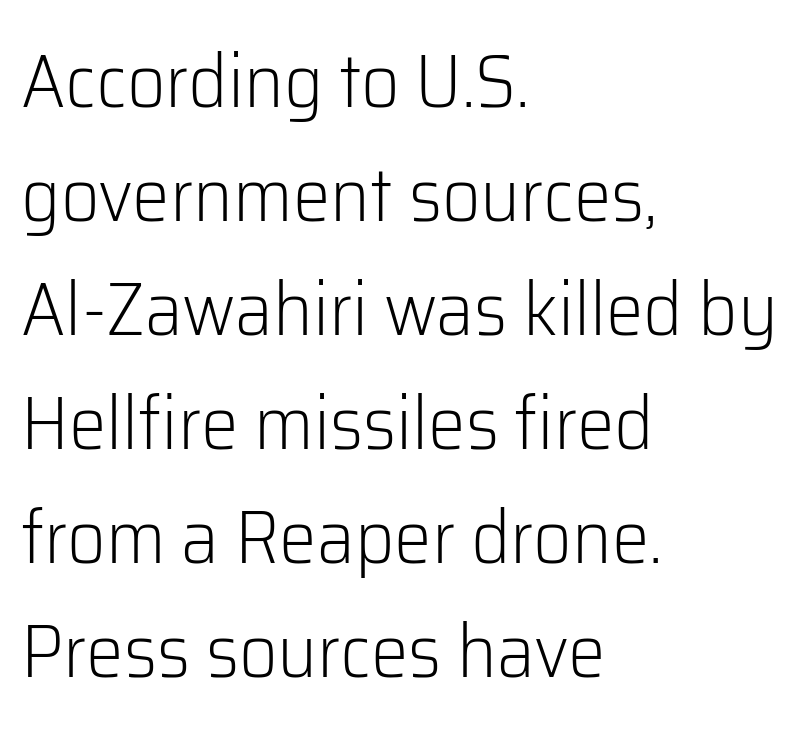
Q: Is the text bold? A: No.
Q: Is the text italic (slanted)? A: No, it is upright.
Q: Is the typeface a serif or a sans-serif typeface? A: Sans-serif.
Q: Is the text underlined? A: No.
Q: How is the paragraph aligned? A: Left-aligned.
Q: Is the spacing between letters normal or unusually wide? A: Normal.
Q: Is the spacing between lines tight, normal or loose? A: Normal.
Q: Width (condensed, normal, or wide)? A: Normal.
Q: Stroke contrast? A: Low.
Q: x-height? A: Medium.
Q: Monospaced? A: No.
